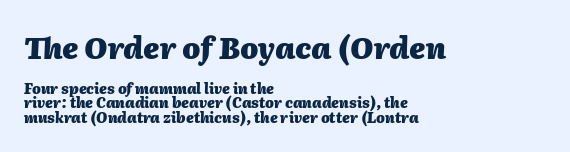
Line starts are locked; line ends wander. A typesetter would call this zero additional tracking. Heft: maximum for text — a bold. Emphasis-style slanted type is in use. Visually, the top section dominates because its glyphs are scaled up.
